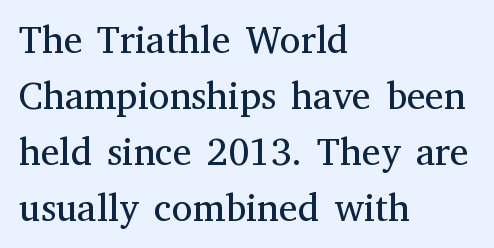
Q: Is the text bold? A: No.
Q: Is the text italic (slanted)? A: No, it is upright.
Q: Is the typeface a serif or a sans-serif typeface? A: Serif.
Q: Is the text underlined? A: No.
Q: How is the paragraph aligned? A: Left-aligned.
Q: Is the spacing between letters normal or unusually wide? A: Normal.
Q: Is the spacing between lines tight, normal or loose? A: Normal.
Q: Width (condensed, normal, or wide)? A: Normal.
Q: Stroke contrast? A: Medium.
Q: x-height? A: Medium.
Q: Monospaced? A: No.
